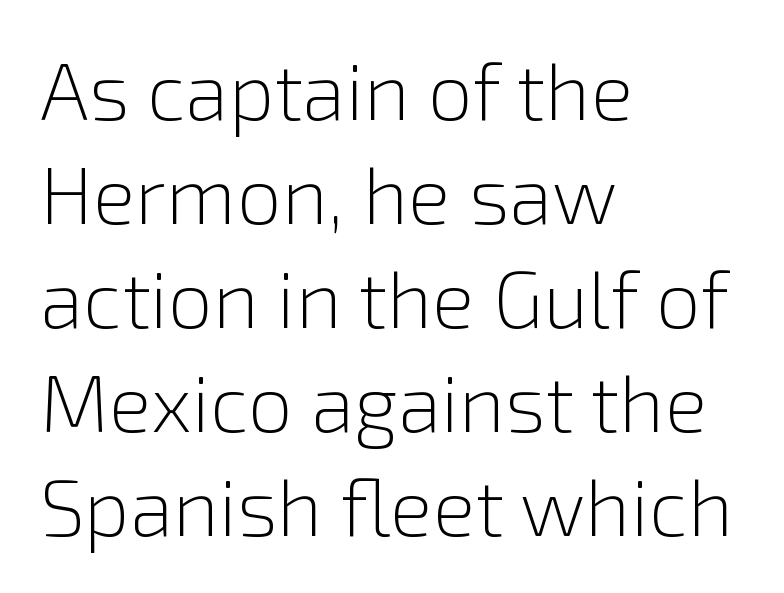
Q: Is the text bold? A: No.
Q: Is the text italic (slanted)? A: No, it is upright.
Q: Is the typeface a serif or a sans-serif typeface? A: Sans-serif.
Q: Is the text underlined? A: No.
Q: How is the paragraph aligned? A: Left-aligned.
Q: Is the spacing between letters normal or unusually wide? A: Normal.
Q: Is the spacing between lines tight, normal or loose? A: Normal.
Q: Width (condensed, normal, or wide)? A: Normal.
Q: x-height? A: Medium.
Q: Monospaced? A: No.
